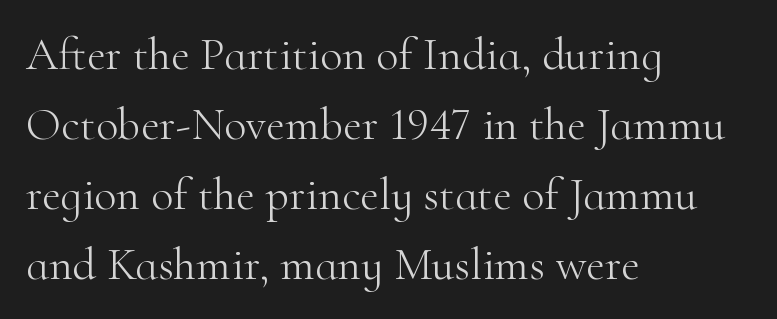
{"serif": "yes", "italic": "no", "bold": "no", "weight": "light", "width": "normal", "stroke_contrast": "high", "x_height": "small", "monospaced": "no", "underline": "no", "align": "left", "line_spacing": "normal", "line_spacing_ratio": 1.52, "letter_spacing": "normal", "letter_spacing_em": 0.0, "glyph_px": 46}
